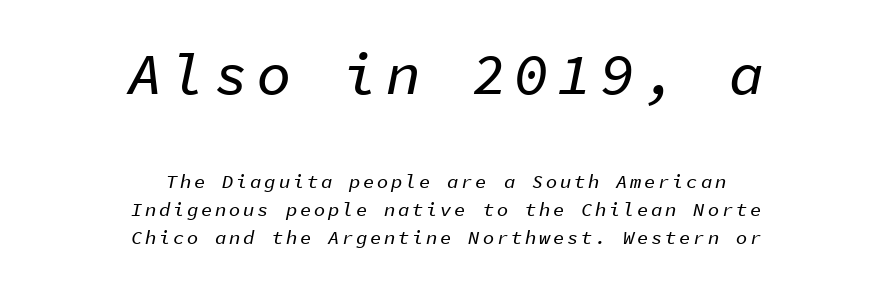
The image shows 58 px text type, italic (leaning right), monospaced; set centered, normal line spacing (1.49x), not underlined; the first (top) block is 3.05x larger; low stroke contrast and a medium x-height.
